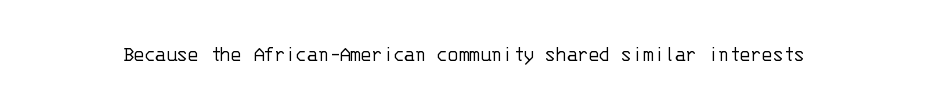
The space directly below the letters is spotless. Quick note: not italic, upright. The line texture is even and compact thanks to regular tracking. These glyphs show unthickened strokes, regular width or finer.
